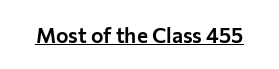
Students, note that the glyphs here touch the page at normal intervals. Does a line run under the words? Yes, clearly. Designer's note — italics off, roman on.
